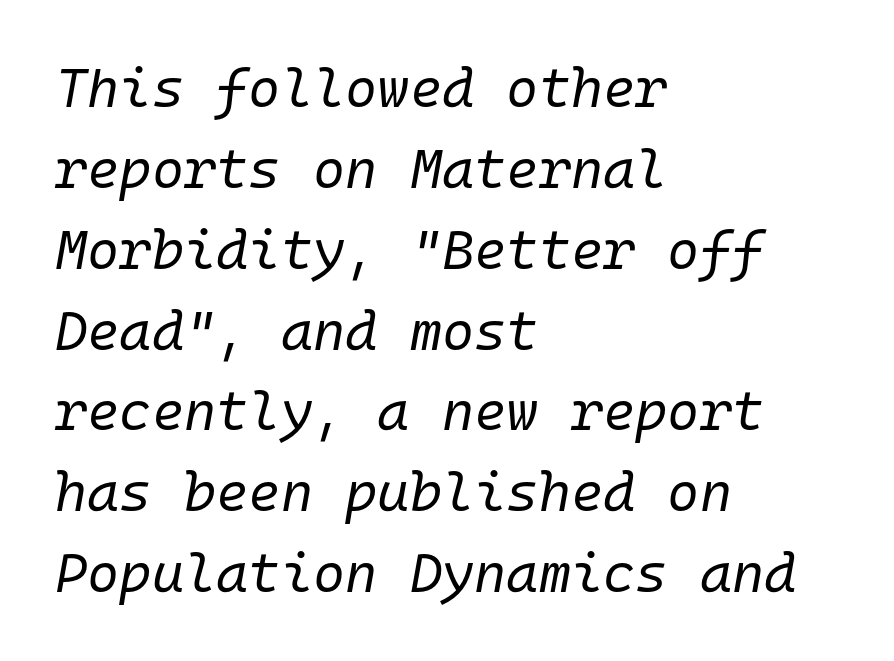
The image shows 55 px regular-weight type, italic (leaning right), monospaced; set left-aligned, normal line spacing (1.47x), normal letter spacing, not underlined; low stroke contrast and a medium x-height.
